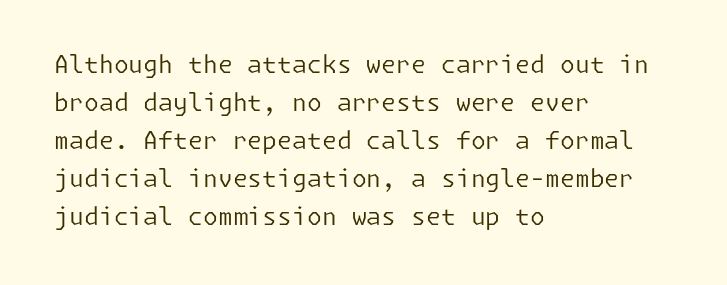
The image shows 24 px text type, upright; set left-aligned, normal line spacing (1.58x), normal letter spacing, not underlined.
